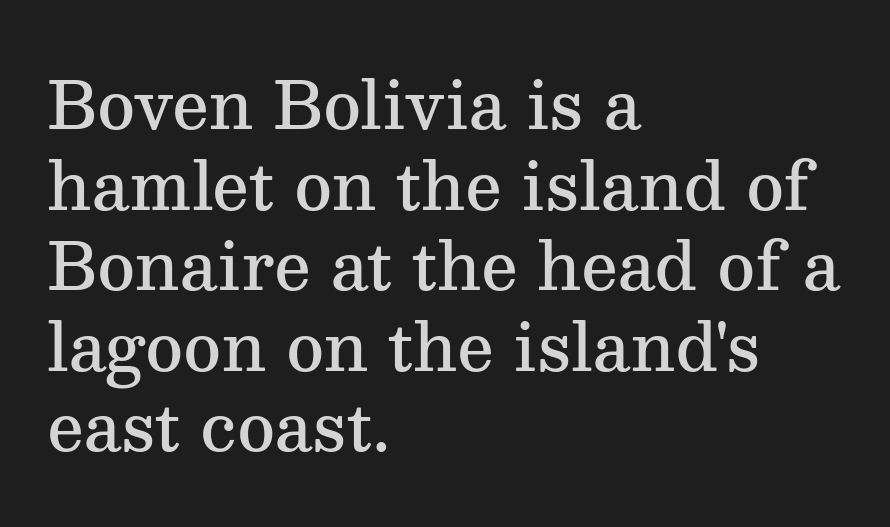
Q: Is the text bold? A: Semi-bold.
Q: Is the text italic (slanted)? A: No, it is upright.
Q: Is the typeface a serif or a sans-serif typeface? A: Serif.
Q: Is the text underlined? A: No.
Q: How is the paragraph aligned? A: Left-aligned.
Q: Is the spacing between letters normal or unusually wide? A: Normal.
Q: Width (condensed, normal, or wide)? A: Normal.
Q: Stroke contrast? A: Medium.
Q: x-height? A: Medium.
Q: Monospaced? A: No.
